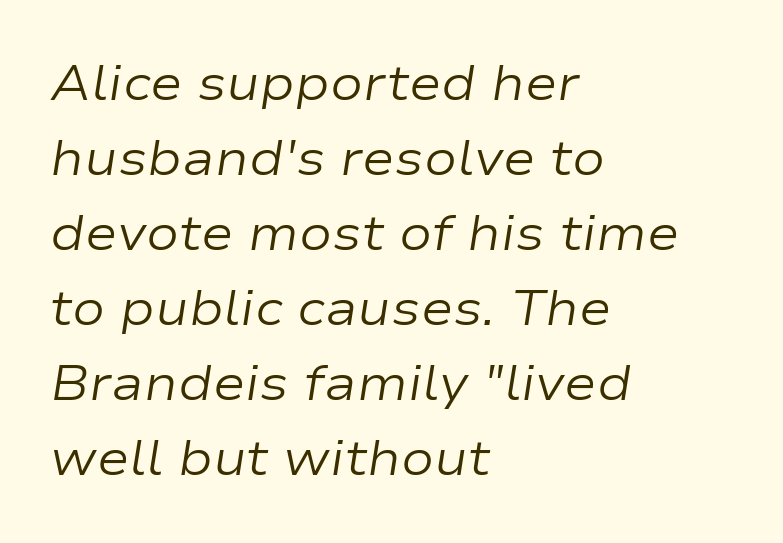
{"italic": "yes", "lean": "right", "slant_degrees": 9, "bold": "no", "weight": "regular", "width": "wide", "stroke_contrast": "low", "x_height": "medium", "monospaced": "no", "underline": "no", "align": "left", "line_spacing": "normal", "line_spacing_ratio": 1.53, "letter_spacing": "normal", "letter_spacing_em": 0.0, "glyph_px": 49}
